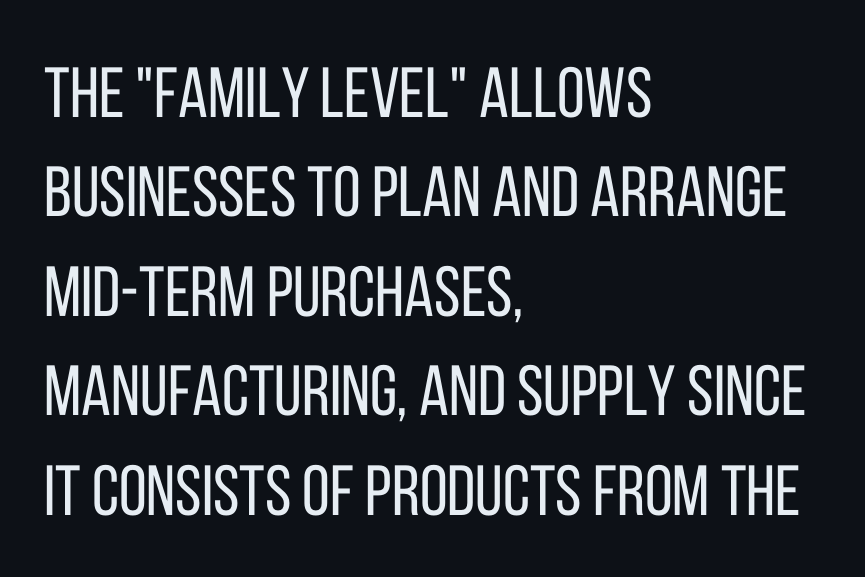
The tracking reads as untouched default to a designer's eye. Vertical strokes here are truly vertical. Stroke thickness stays within the range of a standard reading face or lighter. Are there feet on the stems? There aren't — it's a sans. Each line starts at the same left margin while the right side varies.
